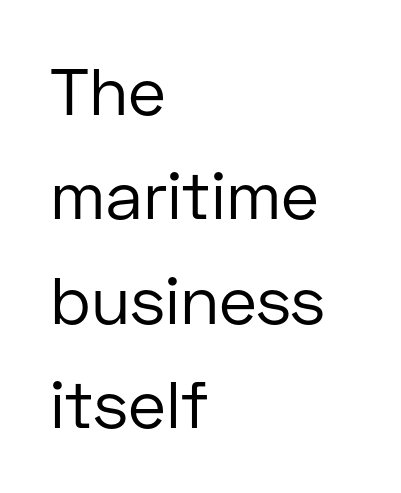
{"serif": "no", "italic": "no", "bold": "no", "weight": "regular", "width": "normal", "stroke_contrast": "low", "x_height": "medium", "monospaced": "no", "underline": "no", "align": "left", "line_spacing": "normal", "line_spacing_ratio": 1.58, "letter_spacing": "normal", "letter_spacing_em": 0.0, "glyph_px": 66}
